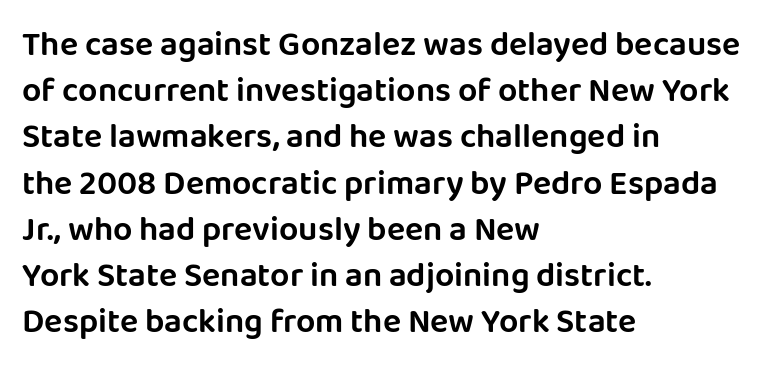
Nothing sits at the stroke ends, so this counts as sans-serif. The compositor pushed each line to the left boundary. Characters remain perfectly vertical along every line. This rendering features lettering with no underline. The letters advance in unequal steps, a hallmark of proportional type.
